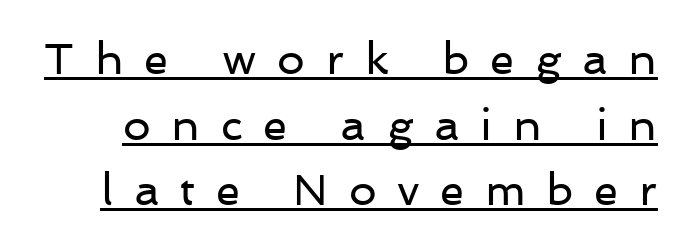
Q: Is the text bold? A: No.
Q: Is the text italic (slanted)? A: No, it is upright.
Q: Is the typeface a serif or a sans-serif typeface? A: Sans-serif.
Q: Is the text underlined? A: Yes.
Q: Is the spacing between letters normal or unusually wide? A: Unusually wide.
Q: Is the spacing between lines tight, normal or loose? A: Normal.
Q: Width (condensed, normal, or wide)? A: Normal.
Q: Stroke contrast? A: Low.
Q: x-height? A: Medium.
Q: Monospaced? A: No.
